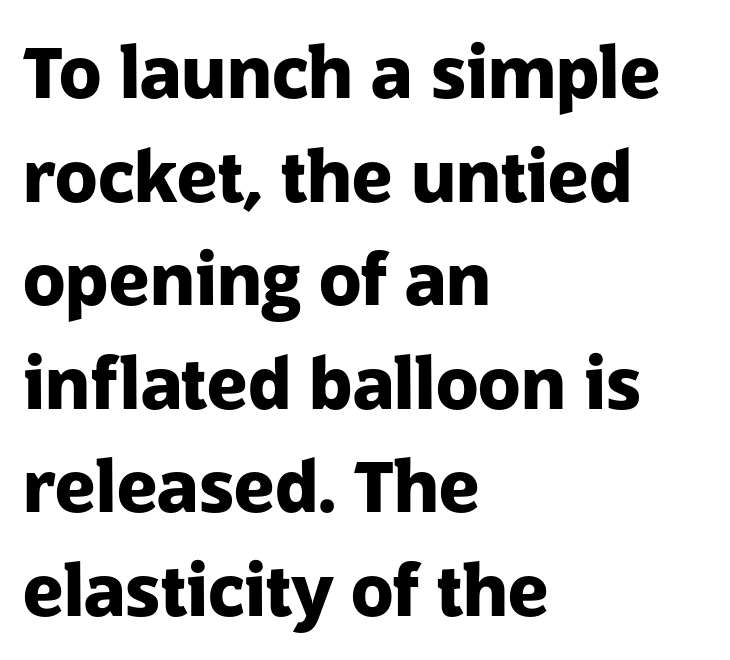
{"serif": "no", "italic": "no", "bold": "yes", "weight": "heavy", "width": "normal", "stroke_contrast": "low", "x_height": "medium", "monospaced": "no", "underline": "no", "align": "left", "line_spacing": "normal", "line_spacing_ratio": 1.48, "letter_spacing": "normal", "letter_spacing_em": 0.0, "glyph_px": 70}
